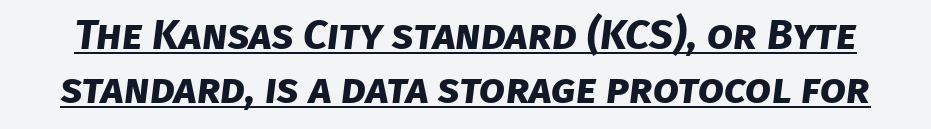
This rendering features underlined lettering. Here the glyphs are tracked normally, forming tight word shapes. Thick stems and heavy bowls — unmistakably bold. Classification — sans serif. Notice how descenders clear the ascenders below comfortably — that's standard leading. Think of a printed novel: that variable character pitch is what you see here.
